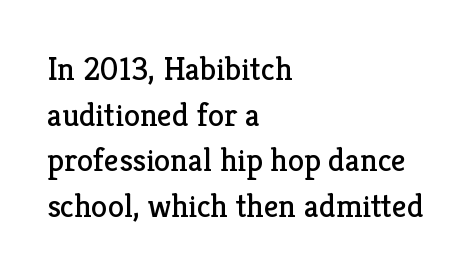
The image shows 33 px regular-weight serif type, upright; set left-aligned, normal line spacing (1.38x), normal letter spacing, not underlined; low stroke contrast and a medium x-height.
